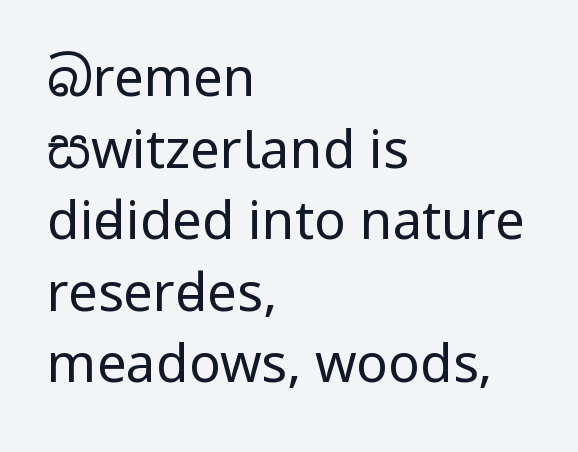
Q: Is the text bold? A: No.
Q: Is the text italic (slanted)? A: No, it is upright.
Q: Is the typeface a serif or a sans-serif typeface? A: Sans-serif.
Q: Is the text underlined? A: No.
Q: How is the paragraph aligned? A: Left-aligned.
Q: Is the spacing between letters normal or unusually wide? A: Normal.
Q: Is the spacing between lines tight, normal or loose? A: Normal.
Q: Width (condensed, normal, or wide)? A: Condensed.
Q: Stroke contrast? A: Low.
Q: x-height? A: Large.
Q: Monospaced? A: No.
